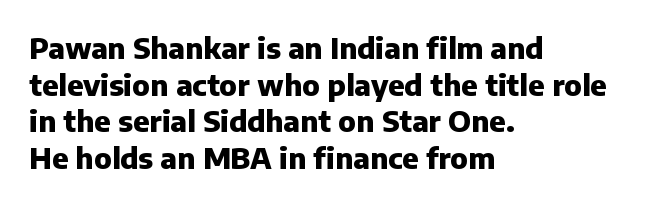
{"serif": "no", "italic": "no", "bold": "yes", "weight": "heavy", "width": "normal", "stroke_contrast": "low", "x_height": "medium", "monospaced": "no", "underline": "no", "align": "left", "line_spacing": "normal", "line_spacing_ratio": 1.26, "letter_spacing": "normal", "letter_spacing_em": 0.0, "glyph_px": 29}
